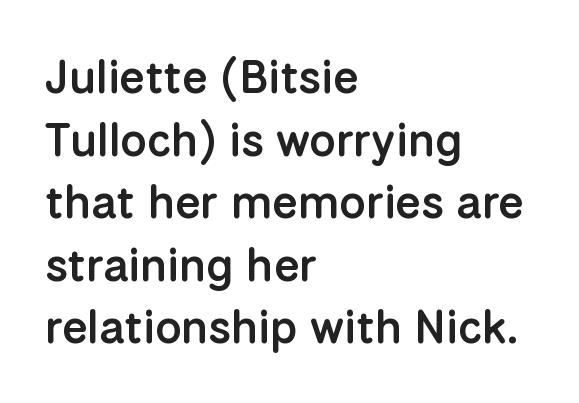
The gaps between neighbouring characters are ordinary and unremarkable. The strokes are fattened partway — semibold, not bold. Typographically, this falls in the sans-serif category. The rows are spaced the way most documents space them. Style check: upright. Only glyphs here, with clear space below each row.
